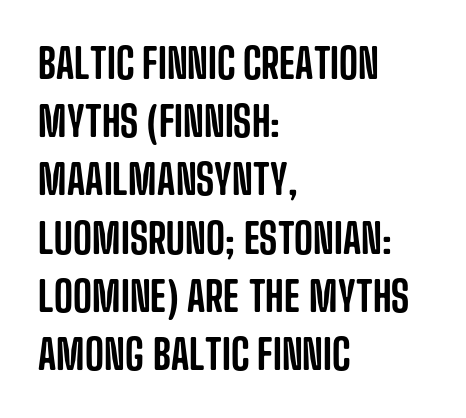
{"serif": "no", "italic": "no", "width": "condensed", "stroke_contrast": "low", "x_height": "large", "monospaced": "no", "underline": "no", "align": "left", "line_spacing": "normal", "line_spacing_ratio": 1.42, "letter_spacing": "normal", "letter_spacing_em": 0.0, "glyph_px": 41}
